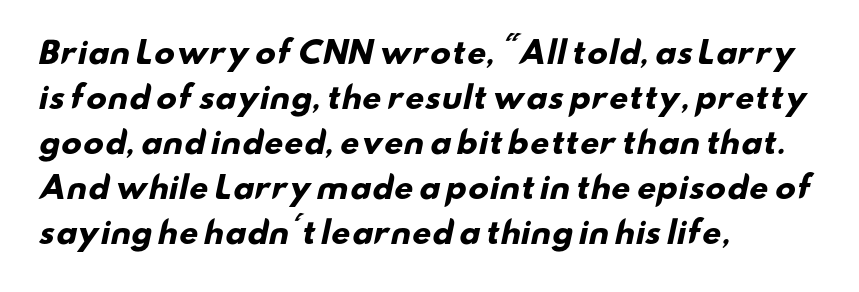
{"serif": "no", "bold": "yes", "weight": "heavy", "width": "wide", "stroke_contrast": "low", "x_height": "small", "monospaced": "no", "underline": "no", "align": "left", "line_spacing": "normal", "line_spacing_ratio": 1.5, "letter_spacing": "normal", "letter_spacing_em": 0.0, "glyph_px": 30}
